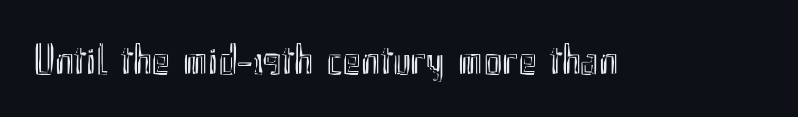
The image shows 44 px condensed type, upright; set normal letter spacing, not underlined; a small x-height.
